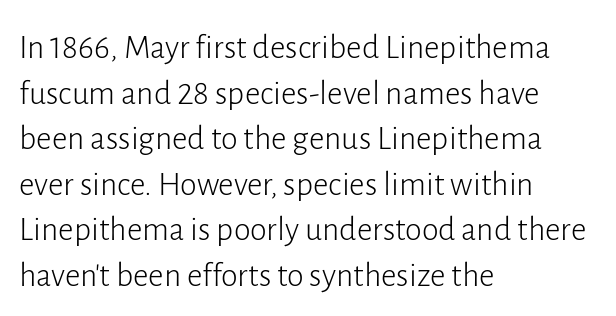
The image shows 34 px light sans-serif type, upright; set left-aligned, normal line spacing (1.34x), normal letter spacing, not underlined; low stroke contrast and a medium x-height.
